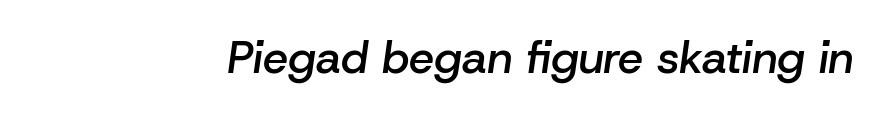
In terms of letterspacing, this is plain default setting. Caption: semibold face, moderately heavy strokes. Rule under the text: the space is simply empty. Here the designer chose a conventional face with non-uniform glyph widths.
